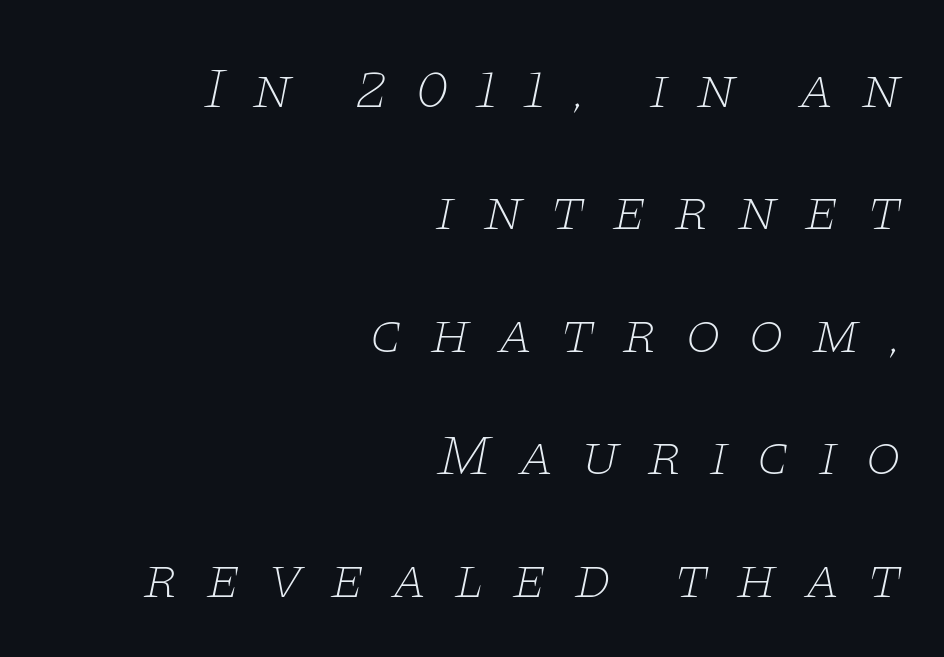
{"serif": "yes", "italic": "yes", "lean": "right", "slant_degrees": 11, "bold": "no", "weight": "thin", "width": "wide", "stroke_contrast": "low", "x_height": "large", "monospaced": "no", "underline": "no", "align": "right", "line_spacing": "loose", "line_spacing_ratio": 2.11, "letter_spacing": "wide", "letter_spacing_em": 0.46, "glyph_px": 58}
